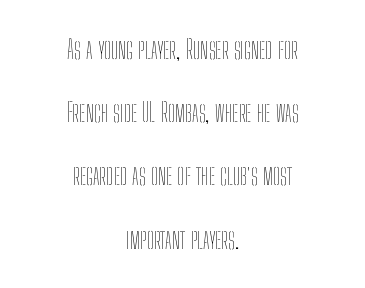
The image shows 26 px text type, upright; set centered, loose line spacing (2.43x), normal letter spacing, not underlined.
